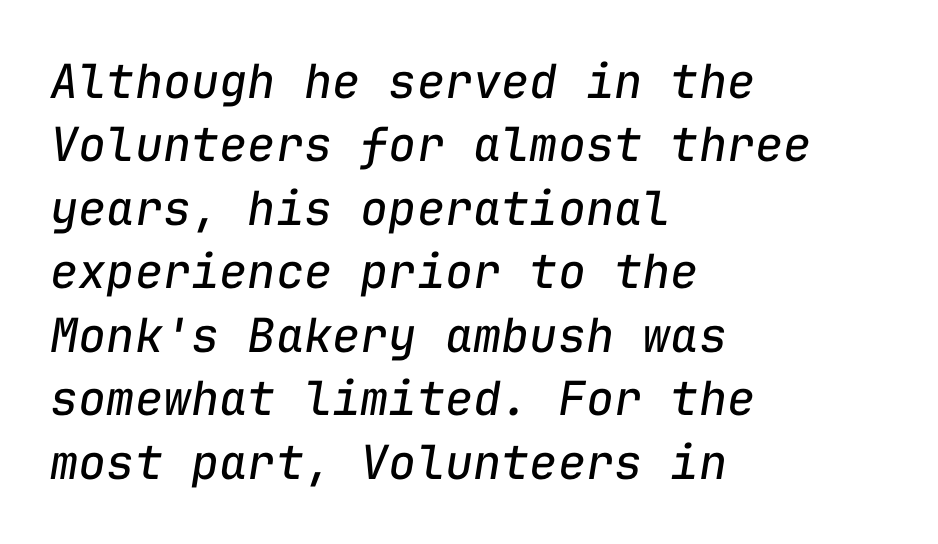
{"italic": "yes", "lean": "right", "slant_degrees": 9, "bold": "no", "weight": "regular", "width": "normal", "stroke_contrast": "low", "x_height": "medium", "monospaced": "yes", "underline": "no", "align": "left", "line_spacing": "normal", "line_spacing_ratio": 1.35, "letter_spacing": "normal", "letter_spacing_em": 0.0, "glyph_px": 47}
